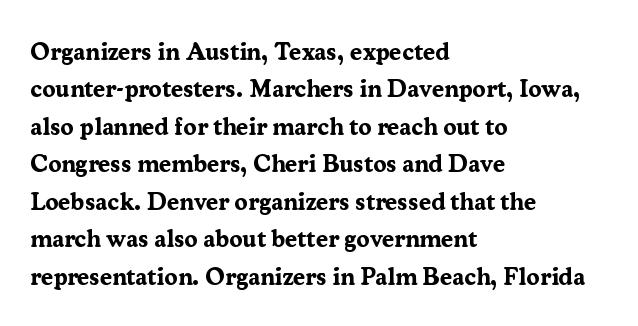
Q: Is the text bold? A: Yes.
Q: Is the text italic (slanted)? A: No, it is upright.
Q: Is the text underlined? A: No.
Q: How is the paragraph aligned? A: Left-aligned.
Q: Is the spacing between letters normal or unusually wide? A: Normal.
Q: Is the spacing between lines tight, normal or loose? A: Normal.
